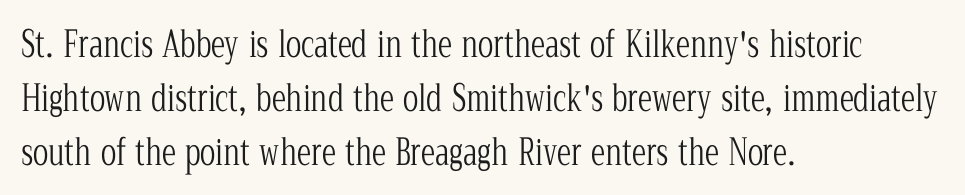
The image shows 36 px light, condensed serif type, upright; set left-aligned, normal line spacing (1.5x), normal letter spacing, not underlined; low stroke contrast and a medium x-height.
